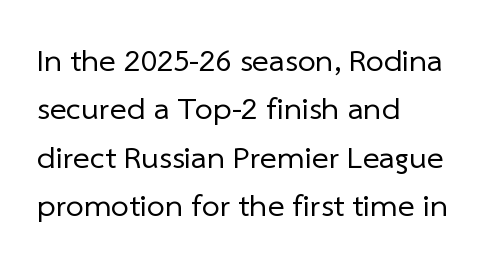
Q: Is the text bold? A: No.
Q: Is the typeface a serif or a sans-serif typeface? A: Sans-serif.
Q: Is the text underlined? A: No.
Q: How is the paragraph aligned? A: Left-aligned.
Q: Is the spacing between letters normal or unusually wide? A: Normal.
Q: Is the spacing between lines tight, normal or loose? A: Normal.
Q: Width (condensed, normal, or wide)? A: Normal.
Q: Stroke contrast? A: Low.
Q: x-height? A: Medium.
Q: Monospaced? A: No.
